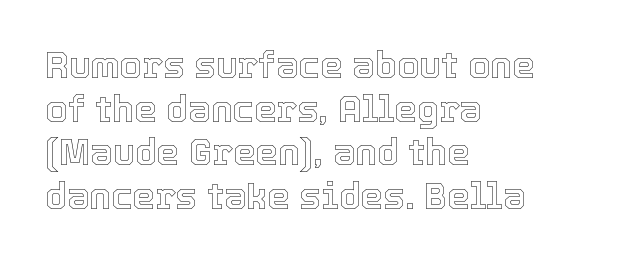
{"italic": "no", "width": "normal", "x_height": "medium", "monospaced": "no", "underline": "no", "align": "left", "line_spacing_ratio": 1.21, "letter_spacing": "normal", "letter_spacing_em": 0.0, "glyph_px": 36}
